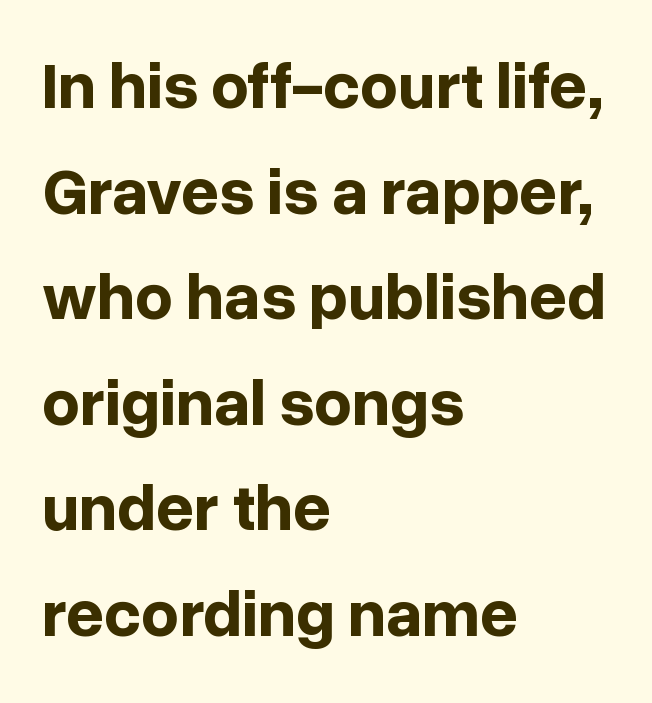
Casual observation: everything's shoved over to the left. Honestly, the letter spacing is just normal — you wouldn't notice it. The letters are bold, with thick, heavy strokes. Italic: no, the glyphs are upright roman. The passage shown is not underscored anywhere. The face used here is a sans, in the tradition of grotesques and geometrics.
